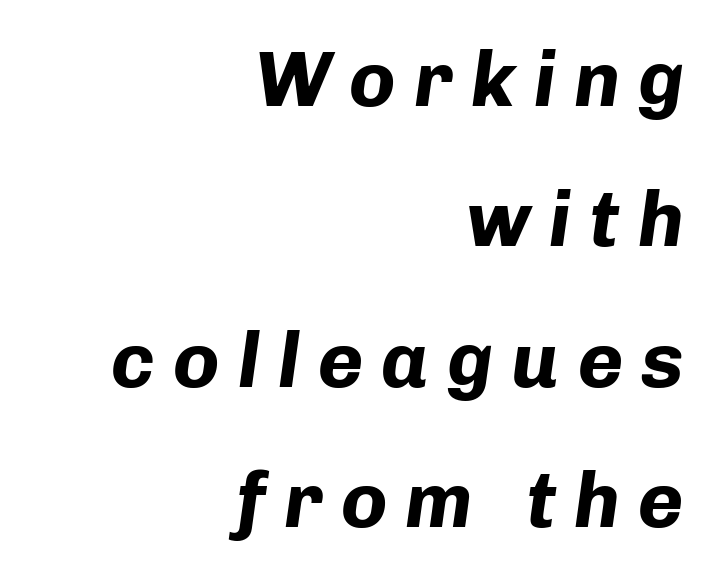
The image shows 78 px bold type, italic (leaning right); set right-aligned, line spacing 1.8x, unusually wide letter spacing (+0.23 em), not underlined; low stroke contrast and a medium x-height.
